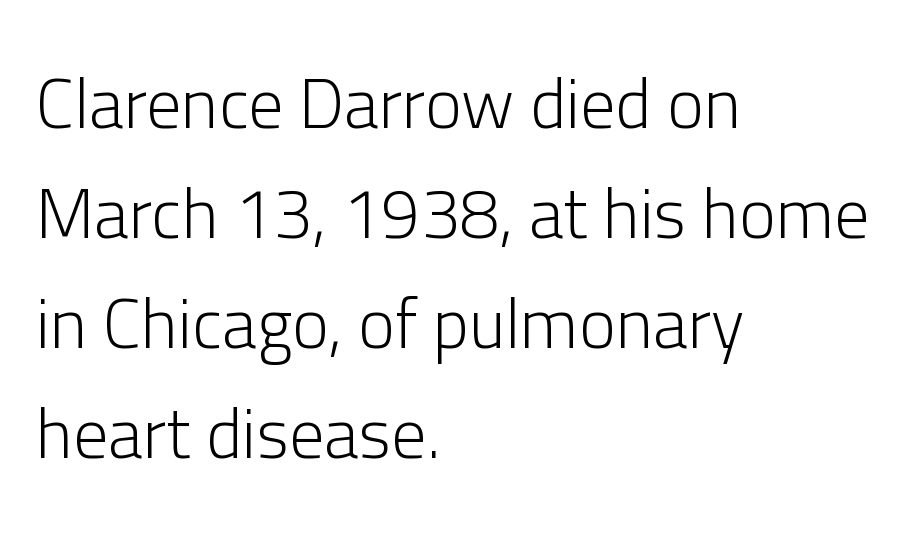
The image shows 70 px light sans-serif type, upright; set left-aligned, normal line spacing (1.57x), normal letter spacing, not underlined; low stroke contrast and a medium x-height.
